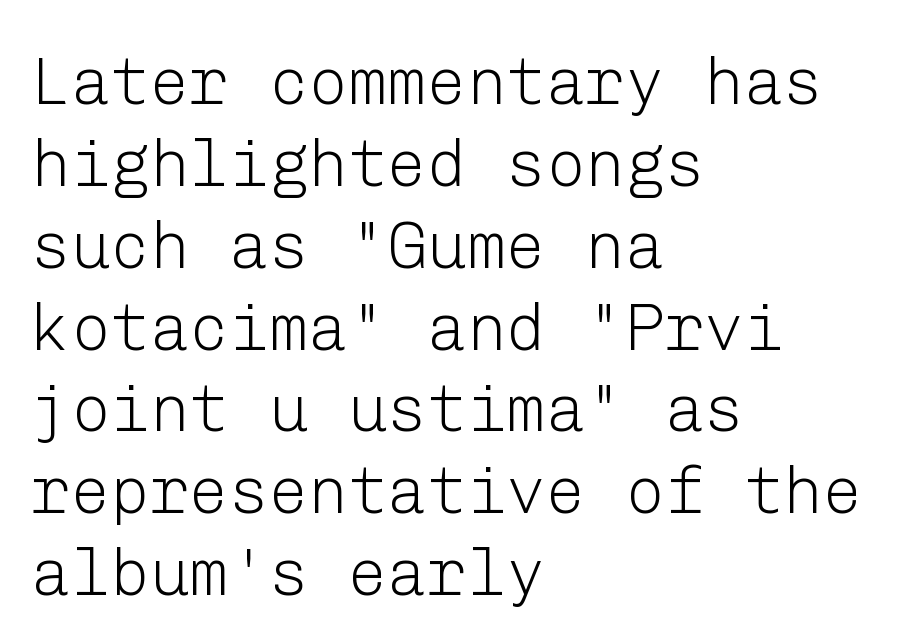
The image shows 66 px light sans-serif type, upright; set left-aligned, line spacing 1.24x, normal letter spacing, not underlined; low stroke contrast and a medium x-height.
